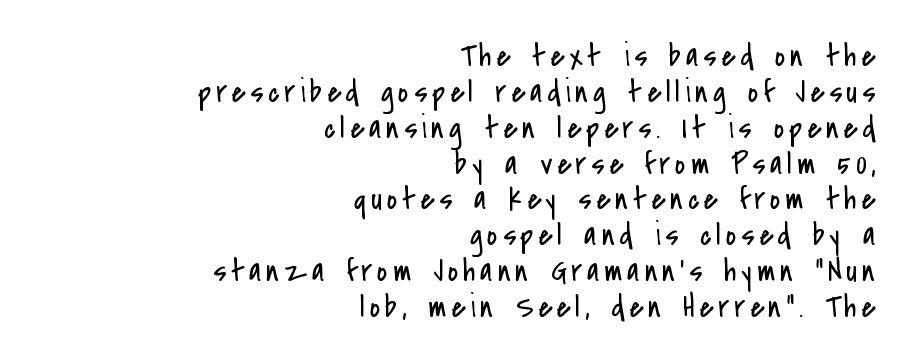
Q: Is the text bold? A: No.
Q: Is the text italic (slanted)? A: No, it is upright.
Q: Is the typeface a serif or a sans-serif typeface? A: Sans-serif.
Q: Is the text underlined? A: No.
Q: How is the paragraph aligned? A: Right-aligned.
Q: Is the spacing between lines tight, normal or loose? A: Tight.
Q: Width (condensed, normal, or wide)? A: Condensed.
Q: Stroke contrast? A: Low.
Q: x-height? A: Small.
Q: Monospaced? A: No.
